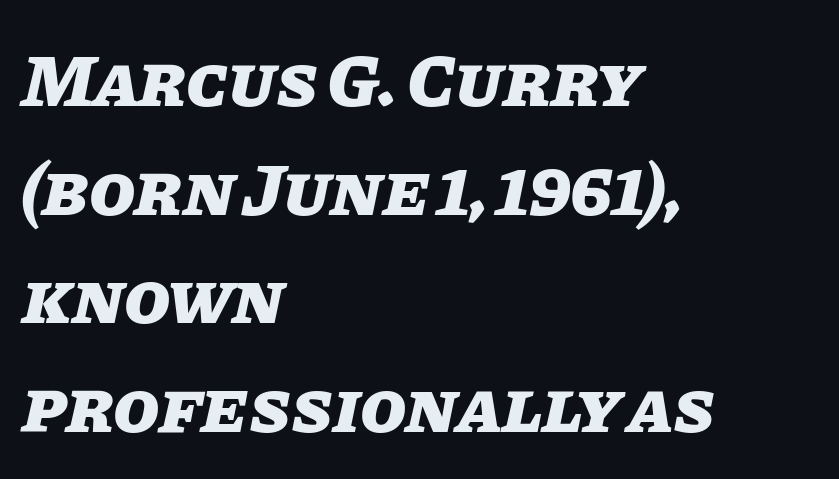
If you measured baseline to baseline, you'd find a middling distance. Students, note that the glyphs here touch the page at normal intervals. Varying glyph widths throughout — classic text-font behaviour. The strokes are fattened all the way to bold.
